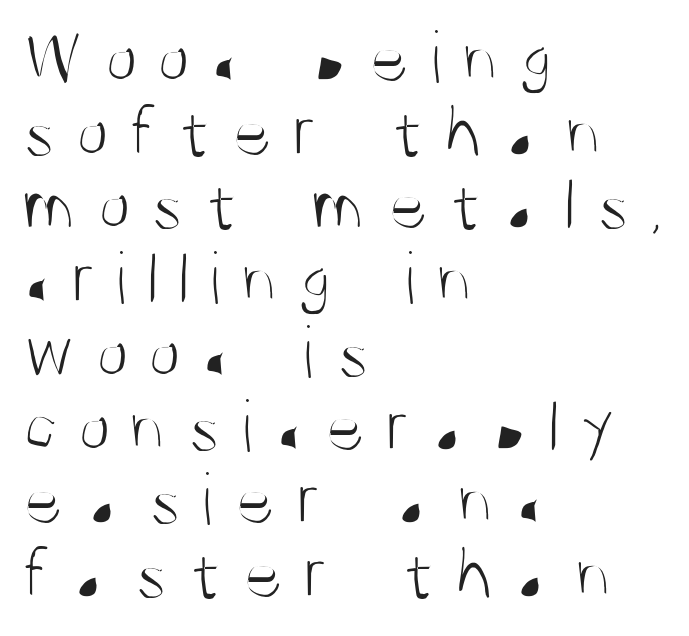
{"serif": "no", "italic": "no", "bold": "no", "weight": "light", "width": "condensed", "stroke_contrast": "medium", "x_height": "large", "monospaced": "no", "underline": "no", "align": "left", "line_spacing": "tight", "line_spacing_ratio": 0.97, "letter_spacing": "wide", "letter_spacing_em": 0.26, "glyph_px": 76}
